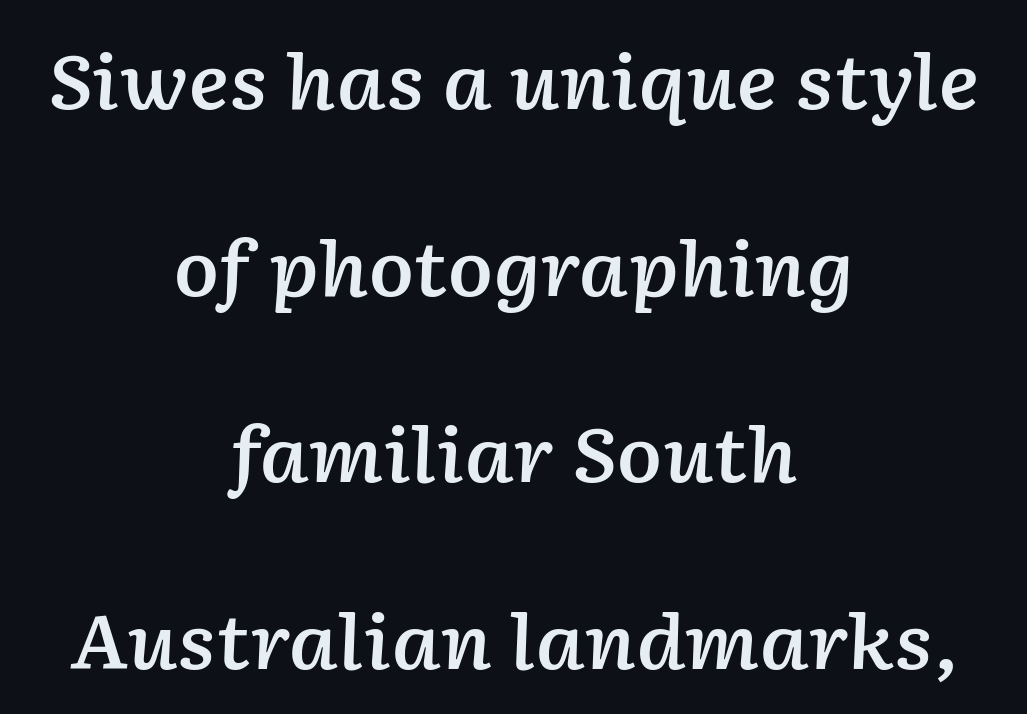
{"italic": "yes", "lean": "right", "slant_degrees": 2, "bold": "semi", "weight": "semibold", "width": "normal", "stroke_contrast": "low", "x_height": "medium", "monospaced": "no", "underline": "no", "align": "center", "line_spacing": "loose", "line_spacing_ratio": 2.49, "letter_spacing": "normal", "letter_spacing_em": 0.0, "glyph_px": 75}
